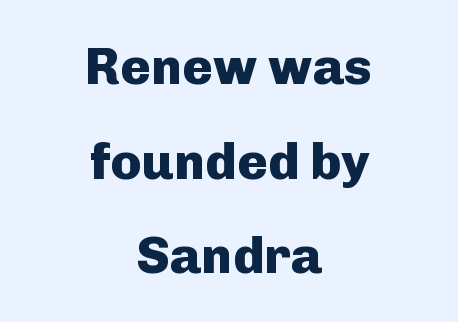
Q: Is the text bold? A: Yes.
Q: Is the text italic (slanted)? A: No, it is upright.
Q: Is the typeface a serif or a sans-serif typeface? A: Sans-serif.
Q: Is the text underlined? A: No.
Q: How is the paragraph aligned? A: Centered.
Q: Is the spacing between letters normal or unusually wide? A: Normal.
Q: Width (condensed, normal, or wide)? A: Normal.
Q: Stroke contrast? A: Low.
Q: x-height? A: Medium.
Q: Monospaced? A: No.
